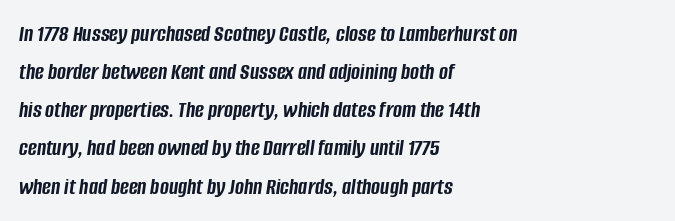
The space between consecutive lines is moderate. Weight: bold. Unmarked baselines from the first word to the last. Notice how the stems are inclined rather than vertical — that's the hallmark of italics. Letter spacing: default. The setting favours the left margin, as ordinary paragraphs usually do.
